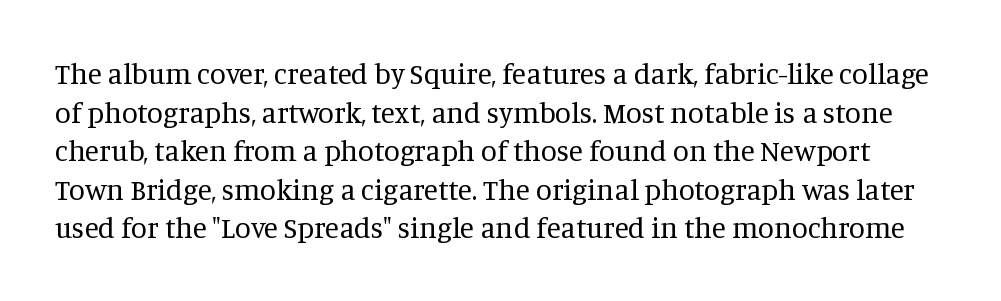
Q: Is the text bold? A: No.
Q: Is the text italic (slanted)? A: No, it is upright.
Q: Is the typeface a serif or a sans-serif typeface? A: Serif.
Q: Is the text underlined? A: No.
Q: Is the spacing between letters normal or unusually wide? A: Normal.
Q: Is the spacing between lines tight, normal or loose? A: Normal.
Q: Width (condensed, normal, or wide)? A: Normal.
Q: Stroke contrast? A: Medium.
Q: x-height? A: Large.
Q: Monospaced? A: No.
